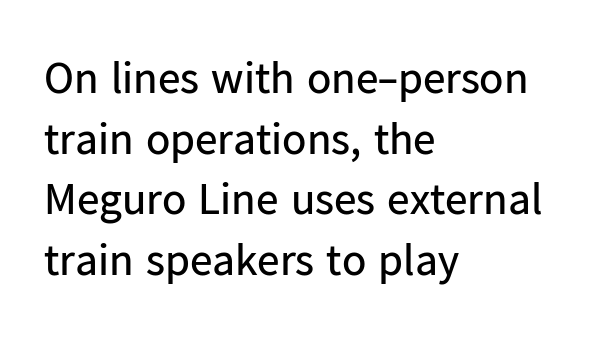
Character widths vary here, with narrow letters taking less room than wide ones. The passage shown has conventional tracking throughout. If you drew a ruler down the left edge, every line would touch it. In terms of leading, this rendering sits right in the middle.
